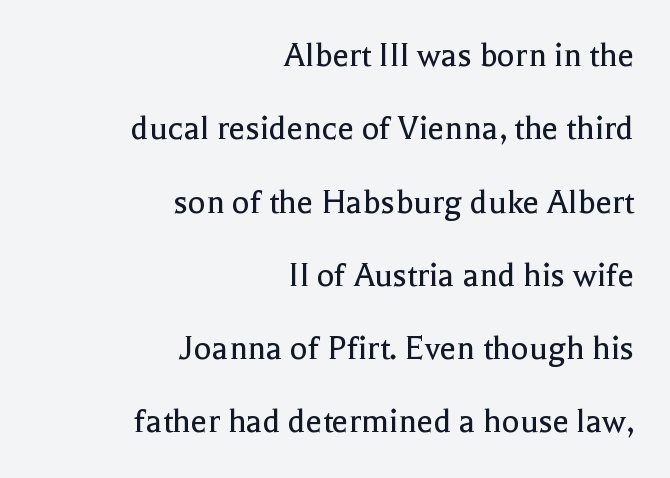
The image shows 37 px regular-weight serif type, upright; set right-aligned, loose line spacing (1.98x), normal letter spacing, not underlined; a medium x-height.
